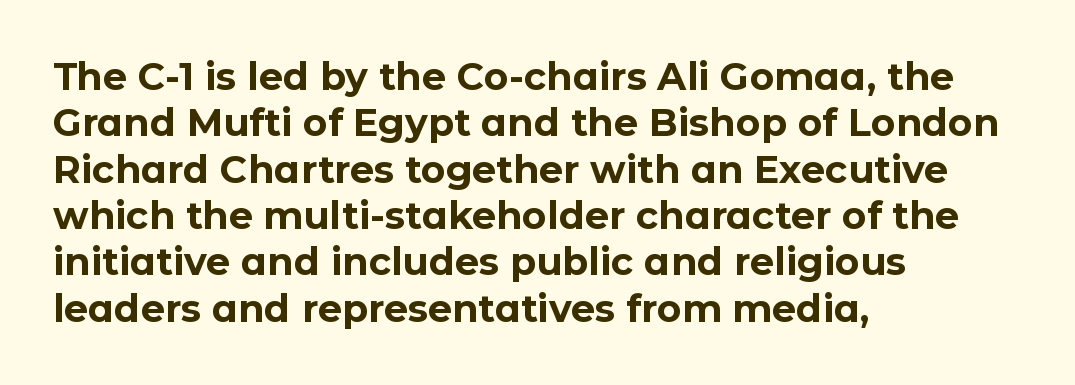
The image shows 38 px bold sans-serif type, upright; set left-aligned, line spacing 1.22x, normal letter spacing, not underlined; low stroke contrast and a medium x-height.
